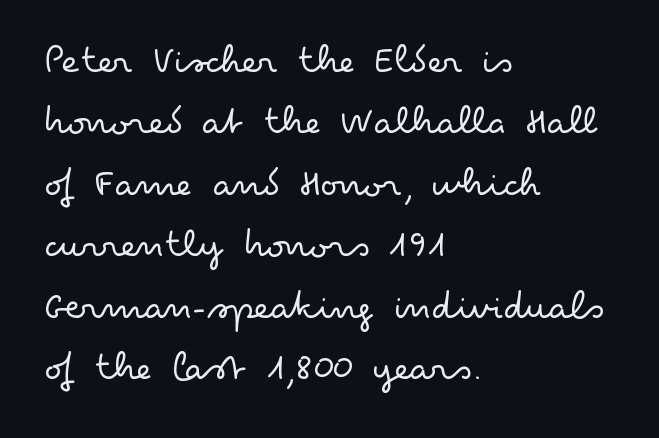
{"serif": "no", "italic": "no", "bold": "no", "weight": "light", "width": "wide", "stroke_contrast": "low", "x_height": "small", "monospaced": "no", "underline": "no", "align": "left", "line_spacing": "normal", "line_spacing_ratio": 1.5, "letter_spacing": "normal", "letter_spacing_em": 0.0, "glyph_px": 41}
